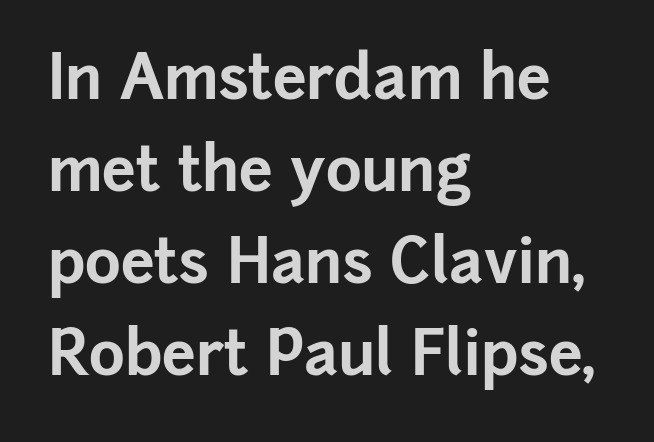
{"serif": "no", "italic": "no", "bold": "yes", "weight": "bold", "width": "normal", "stroke_contrast": "low", "x_height": "medium", "monospaced": "no", "underline": "no", "align": "left", "line_spacing": "normal", "line_spacing_ratio": 1.51, "letter_spacing": "normal", "letter_spacing_em": 0.0, "glyph_px": 61}
